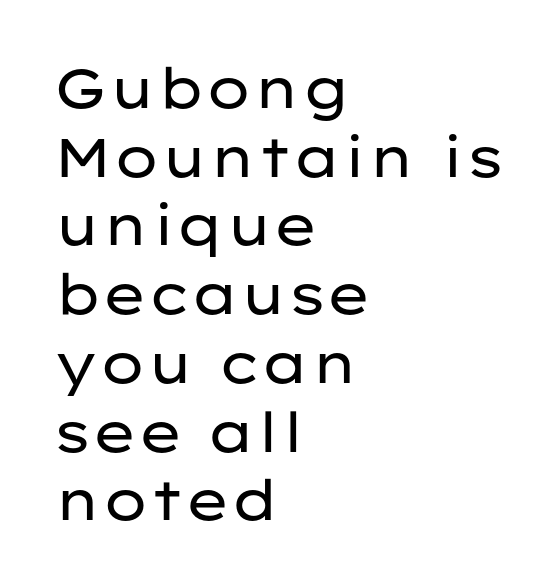
{"serif": "no", "italic": "no", "bold": "no", "weight": "regular", "width": "wide", "stroke_contrast": "low", "x_height": "medium", "monospaced": "no", "underline": "no", "align": "left", "line_spacing": "normal", "line_spacing_ratio": 1.25, "letter_spacing": "normal", "letter_spacing_em": 0.0, "glyph_px": 55}
